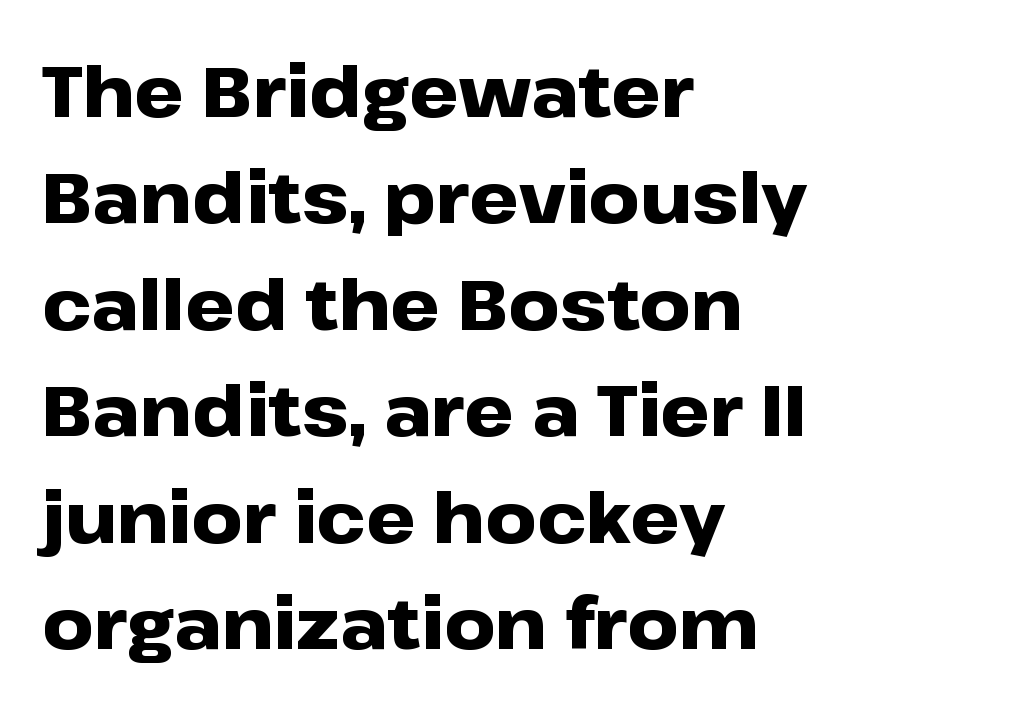
The image shows 70 px heavy, wide sans-serif type, upright; set left-aligned, normal line spacing (1.52x), normal letter spacing, not underlined; low stroke contrast and a medium x-height.
